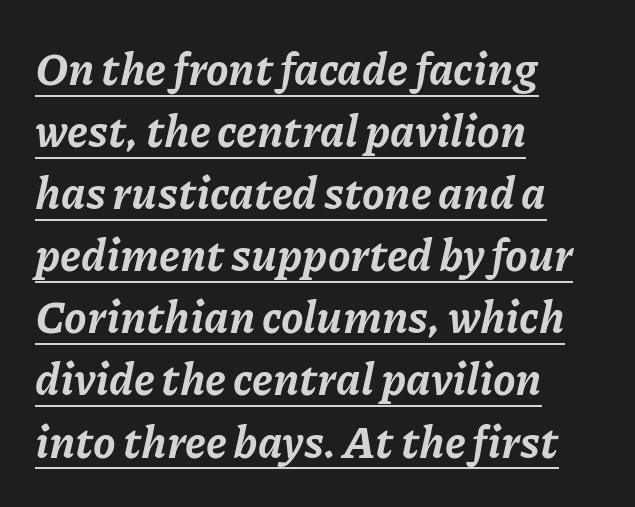
{"italic": "yes", "lean": "right", "slant_degrees": 11, "bold": "yes", "weight": "bold", "width": "normal", "stroke_contrast": "low", "x_height": "medium", "monospaced": "no", "underline": "yes", "align": "left", "line_spacing": "normal", "line_spacing_ratio": 1.38, "letter_spacing": "normal", "letter_spacing_em": 0.0, "glyph_px": 45}
